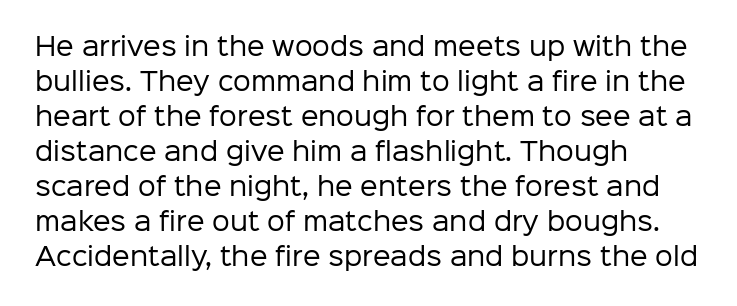
{"italic": "no", "bold": "no", "underline": "no", "align": "left", "line_spacing": "normal", "line_spacing_ratio": 1.4, "letter_spacing": "normal", "letter_spacing_em": 0.0, "glyph_px": 25}
